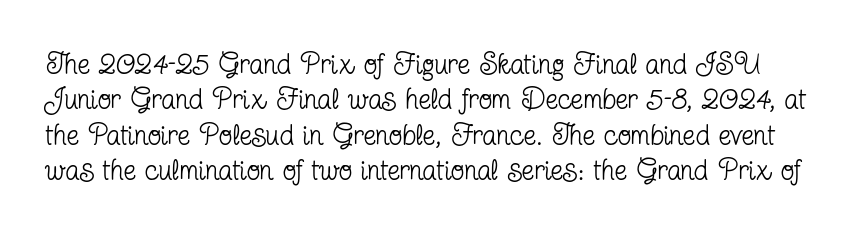
{"serif": "yes", "italic": "no", "bold": "no", "weight": "regular", "width": "condensed", "stroke_contrast": "low", "x_height": "medium", "monospaced": "no", "underline": "no", "line_spacing": "normal", "line_spacing_ratio": 1.26, "letter_spacing": "normal", "letter_spacing_em": 0.0, "glyph_px": 28}
